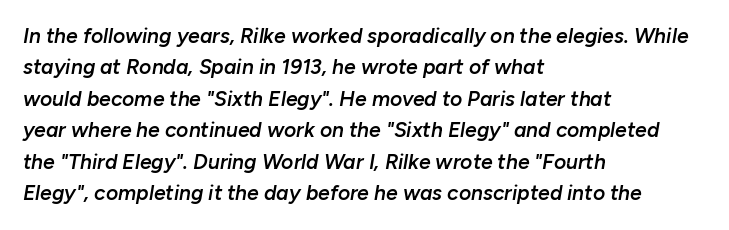
This rendering uses left alignment, leaving the right contour irregular. Semibold letterforms, between regular and bold. The passage shown is not underscored anywhere. This sample uses plain, unmodified letter spacing.
